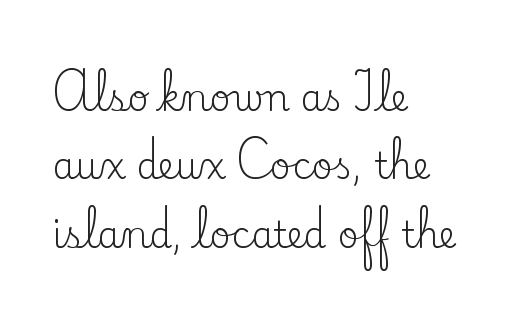
The image shows 36 px regular-weight type, upright; set left-aligned, loose line spacing (1.9x), normal letter spacing, not underlined; low stroke contrast and a small x-height.
